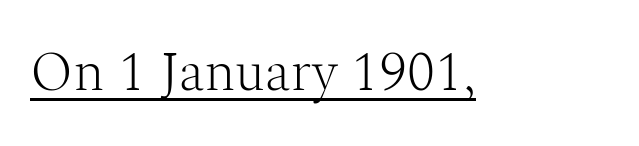
These characters rest on top of a visible drawn line. Think of a printed novel: that variable character pitch is what you see here. In terms of posture, this sample is upright. Look at the tracking — it's just the regular setting, nothing added. A serif font was chosen for this passage. Bold? No — there's no thickening of the strokes.
